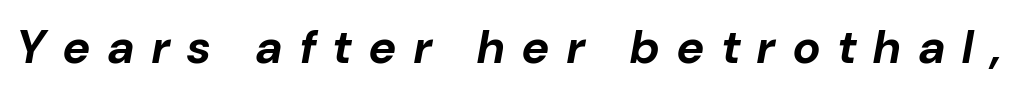
{"italic": "yes", "lean": "right", "slant_degrees": 10, "bold": "yes", "weight": "bold", "width": "normal", "stroke_contrast": "low", "x_height": "medium", "monospaced": "no", "underline": "no", "letter_spacing": "wide", "letter_spacing_em": 0.38, "glyph_px": 47}
